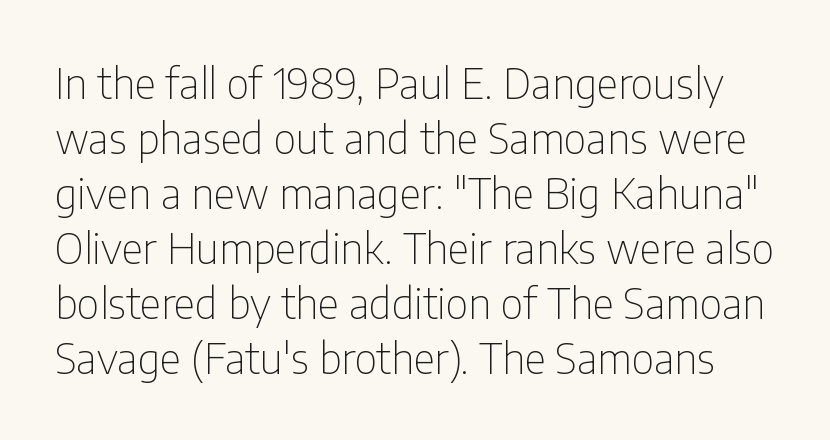
A typesetter would label this face a sans. The rendering uses a moderate line-height, typical for paragraphs. Underline: absent. Here the designer chose a conventional face with non-uniform glyph widths.
